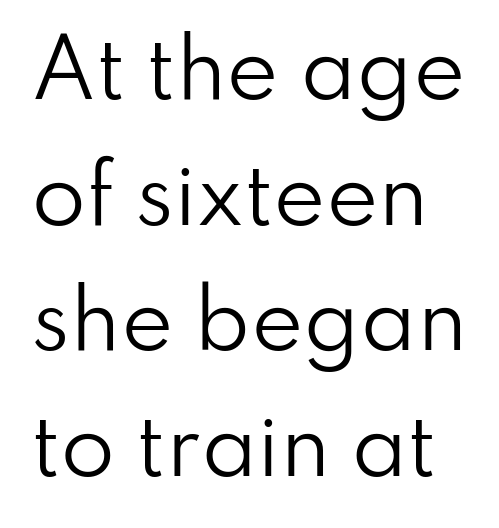
Q: Is the text bold? A: No.
Q: Is the text italic (slanted)? A: No, it is upright.
Q: Is the typeface a serif or a sans-serif typeface? A: Sans-serif.
Q: Is the text underlined? A: No.
Q: Is the spacing between letters normal or unusually wide? A: Normal.
Q: Is the spacing between lines tight, normal or loose? A: Normal.
Q: Width (condensed, normal, or wide)? A: Normal.
Q: Stroke contrast? A: Low.
Q: x-height? A: Small.
Q: Monospaced? A: No.
